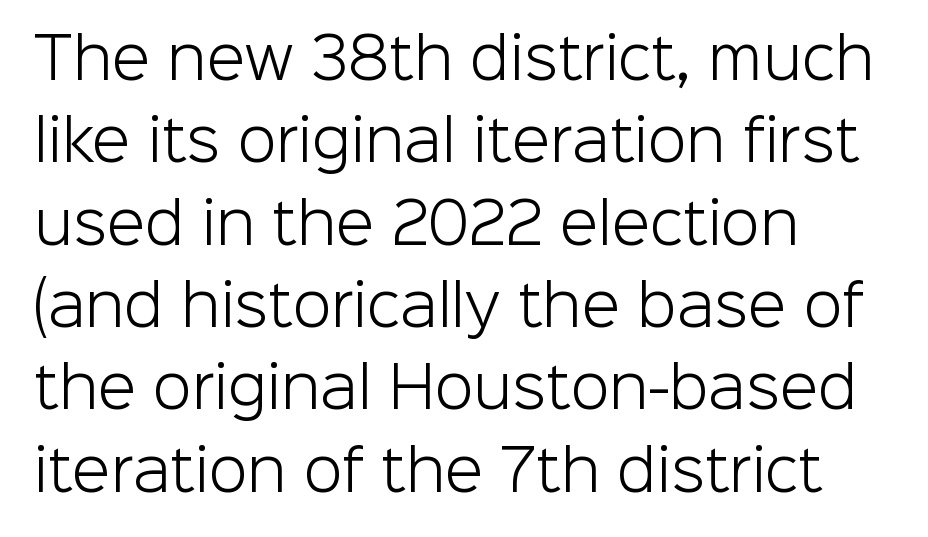
Q: Is the text bold? A: No.
Q: Is the text italic (slanted)? A: No, it is upright.
Q: Is the typeface a serif or a sans-serif typeface? A: Sans-serif.
Q: Is the text underlined? A: No.
Q: How is the paragraph aligned? A: Left-aligned.
Q: Is the spacing between letters normal or unusually wide? A: Normal.
Q: Is the spacing between lines tight, normal or loose? A: Normal.
Q: Width (condensed, normal, or wide)? A: Normal.
Q: Stroke contrast? A: Low.
Q: x-height? A: Medium.
Q: Monospaced? A: No.
